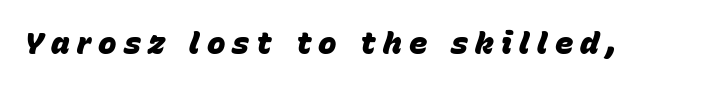
This sample has the flowing, uneven cadence of proportional lettering. Only glyphs here, with clear space below each row. How are the letters spaced? Widely, with obvious added tracking. Emphasis-style slanted type is in use. Bold? Absolutely — the strokes are thick and heavy.
